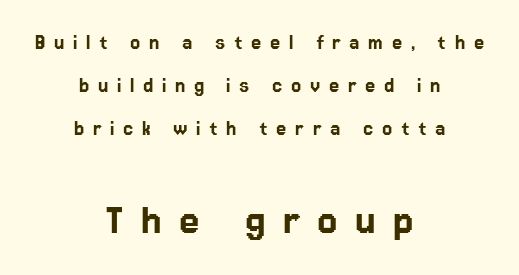
{"serif": "no", "italic": "no", "width": "normal", "stroke_contrast": "low", "x_height": "medium", "monospaced": "no", "underline": "no", "align": "center", "line_spacing_ratio": 1.87, "letter_spacing": "wide", "letter_spacing_em": 0.38, "larger_block": "second", "size_ratio": 2.0, "glyph_px": 46}
